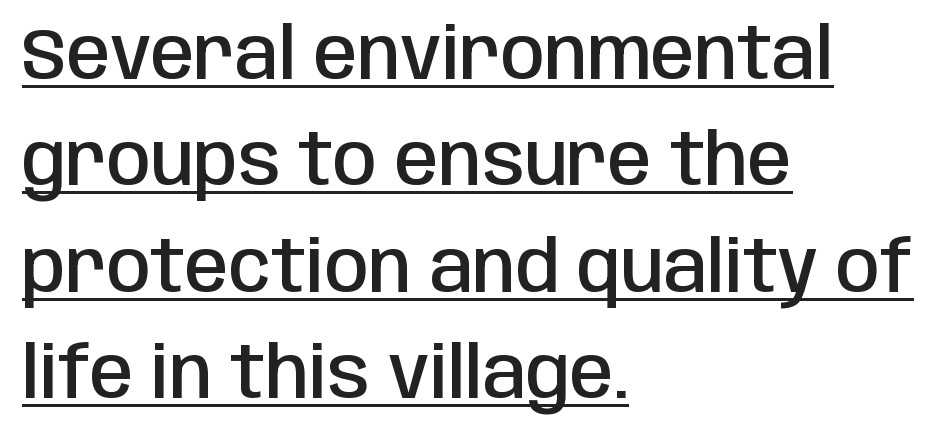
{"serif": "no", "italic": "no", "bold": "semi", "weight": "semibold", "width": "condensed", "stroke_contrast": "low", "x_height": "large", "monospaced": "no", "underline": "yes", "align": "left", "line_spacing": "normal", "line_spacing_ratio": 1.5, "letter_spacing": "normal", "letter_spacing_em": 0.0, "glyph_px": 71}
